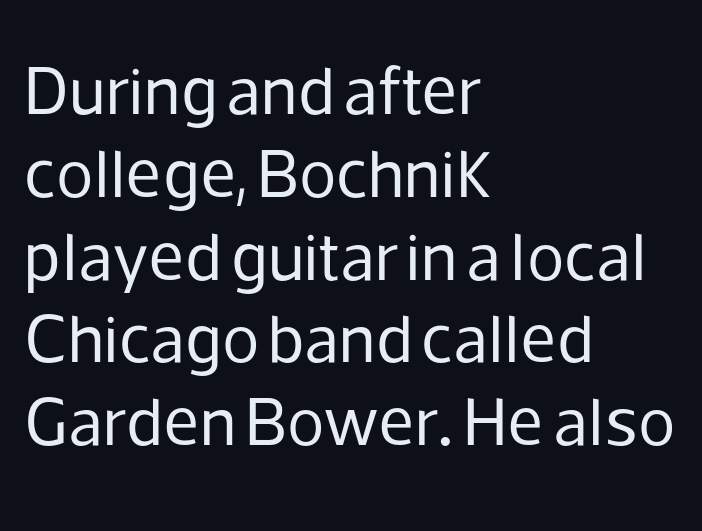
The letters look calm and open, with moderate or lighter stems. The zone under the glyphs is completely vacant. The letterforms sit shoulder to shoulder at normal distance. These lines stack with their left ends in a neat column. Posture: straight, roman, zero tilt. Each letter's strokes conclude bluntly, with no projecting serifs.
